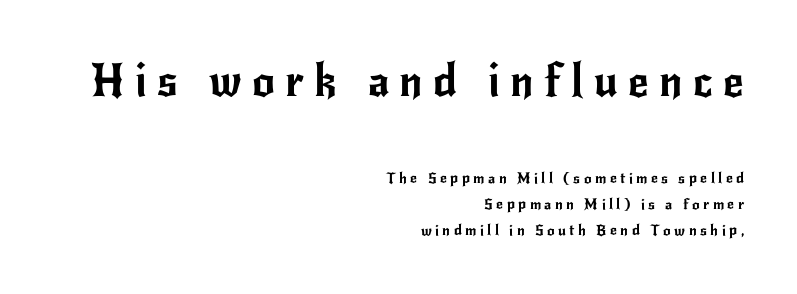
Q: Is the text italic (slanted)? A: No, it is upright.
Q: Is the typeface a serif or a sans-serif typeface? A: Sans-serif.
Q: Is the text underlined? A: No.
Q: How is the paragraph aligned? A: Right-aligned.
Q: Is the spacing between letters normal or unusually wide? A: Unusually wide.
Q: Which block of text is set in a larger size, the first (top) or the second (bottom)? A: The first (top) one.
Q: Width (condensed, normal, or wide)? A: Normal.
Q: Stroke contrast? A: Low.
Q: x-height? A: Small.
Q: Monospaced? A: No.
